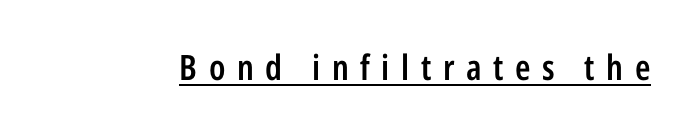
{"serif": "no", "italic": "no", "bold": "semi", "weight": "semibold", "width": "condensed", "stroke_contrast": "low", "x_height": "medium", "monospaced": "no", "underline": "yes", "letter_spacing": "wide", "letter_spacing_em": 0.33, "glyph_px": 35}
